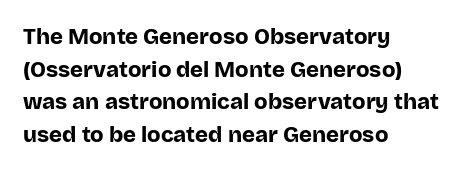
The letters stand straight up with perfectly vertical stems. Vertical spacing — default. Beneath every word, the page is bare. Typeset ragged right — the left edge is the straight one.
